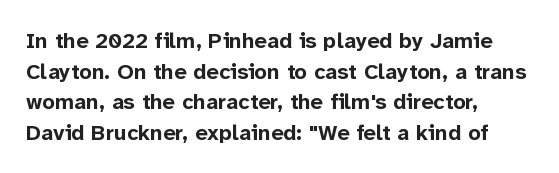
If you drew a line through each stem, it would be perfectly vertical. A normal amount of white space separates one row of letters from the next. Unmarked baselines from the first word to the last. Pretty heavy lettering here — definitely bold. The paragraph has a hard left edge and a soft right edge. These lines keep a tight, regular rhythm from letter to letter.
